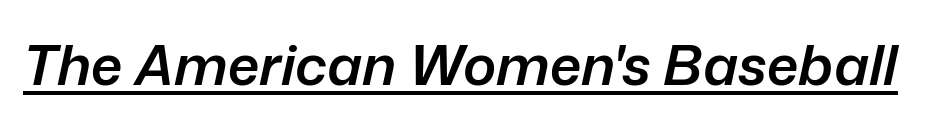
The image shows 56 px semibold type, italic (leaning right); set normal letter spacing, underlined; low stroke contrast and a medium x-height.
